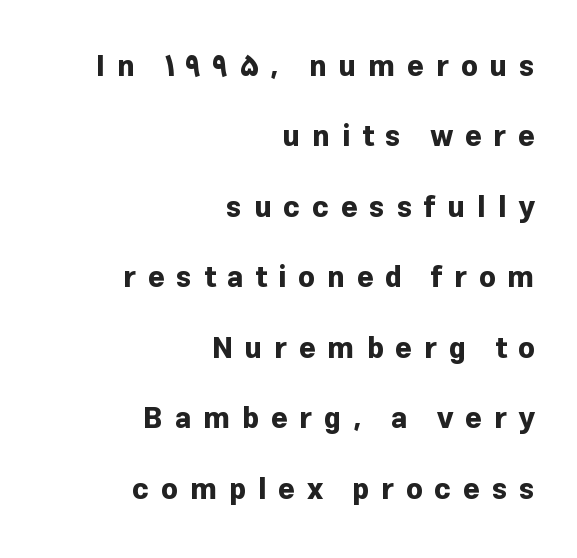
Each letter's strokes conclude bluntly, with no projecting serifs. Italic: no, the glyphs are upright roman. The baseline area is clear. Spacing between characters has been opened up far beyond the box default. Is the block centered? No — it sits flush against the right margin.
